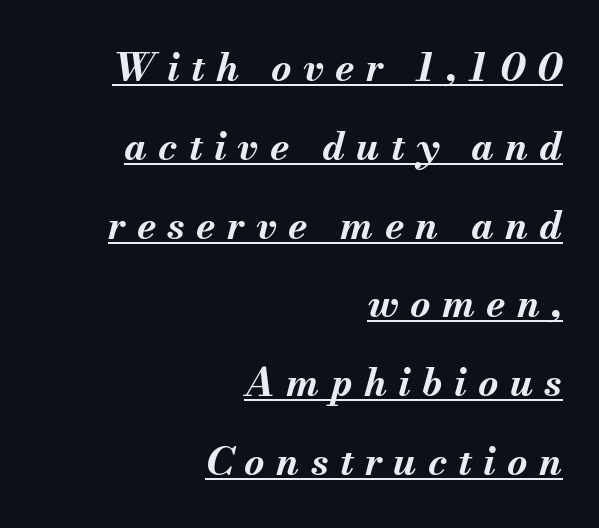
{"italic": "yes", "lean": "right", "slant_degrees": 13, "bold": "yes", "weight": "bold", "width": "normal", "stroke_contrast": "medium", "x_height": "small", "monospaced": "no", "underline": "yes", "align": "right", "line_spacing": "loose", "line_spacing_ratio": 2.02, "letter_spacing": "wide", "letter_spacing_em": 0.29, "glyph_px": 39}
